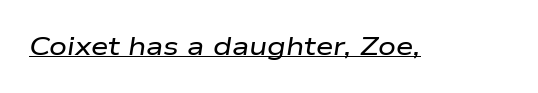
{"italic": "yes", "lean": "right", "slant_degrees": 9, "underline": "yes", "letter_spacing": "normal", "letter_spacing_em": 0.0, "glyph_px": 25}
